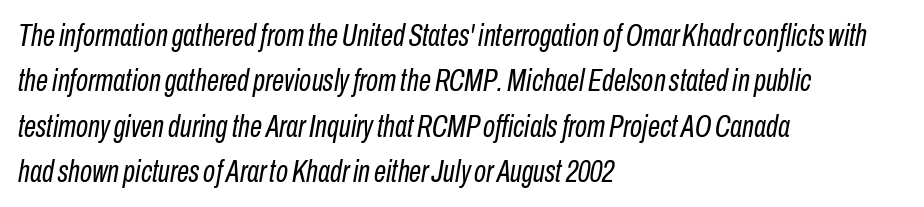
Q: Is the text bold? A: No.
Q: Is the text italic (slanted)? A: Yes, it leans right by about 10 degrees.
Q: Is the text underlined? A: No.
Q: How is the paragraph aligned? A: Left-aligned.
Q: Is the spacing between letters normal or unusually wide? A: Normal.
Q: Is the spacing between lines tight, normal or loose? A: Normal.
Q: Width (condensed, normal, or wide)? A: Condensed.
Q: Stroke contrast? A: Low.
Q: x-height? A: Medium.
Q: Monospaced? A: No.
